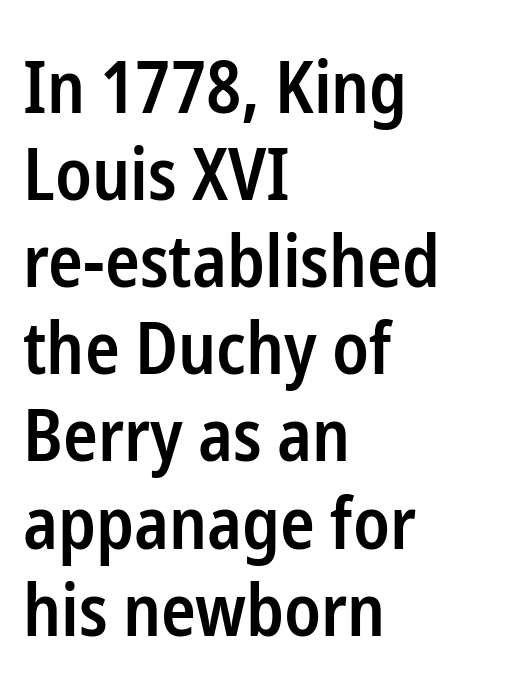
Notice the strokes are somewhat thickened but not fully heavy: this is a semibold. The foot of each line stays bare and open. Italic: no, the glyphs are upright roman. Nothing unusual about the tracking: characters are spaced as the font intends.
